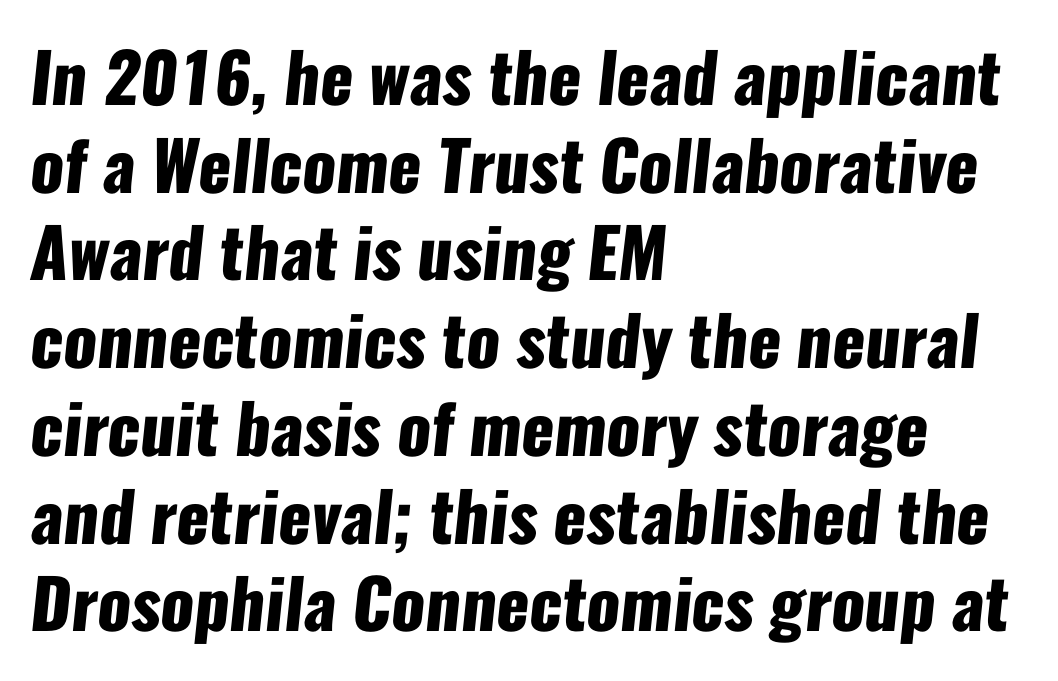
Character widths vary here, with narrow letters taking less room than wide ones. Alignment: flush left. Regarding serifs, this sample does without them. The gap between lines stays unmarked.
